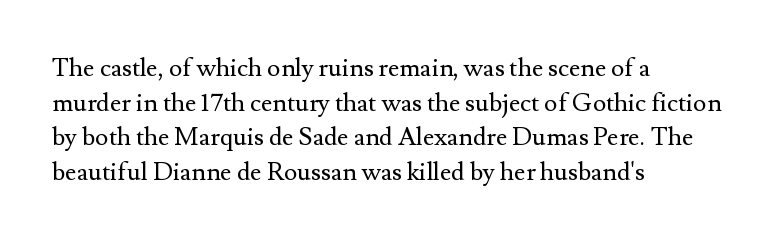
The image shows 25 px text type, upright; set left-aligned, normal line spacing (1.39x), normal letter spacing, not underlined.
